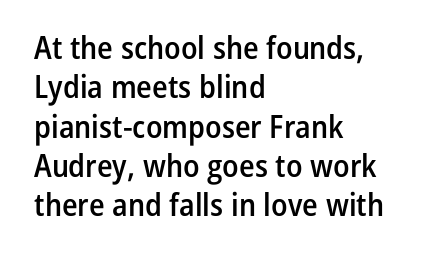
Q: Is the text bold? A: Semi-bold.
Q: Is the text italic (slanted)? A: No, it is upright.
Q: Is the typeface a serif or a sans-serif typeface? A: Sans-serif.
Q: Is the text underlined? A: No.
Q: How is the paragraph aligned? A: Left-aligned.
Q: Is the spacing between letters normal or unusually wide? A: Normal.
Q: Width (condensed, normal, or wide)? A: Condensed.
Q: Stroke contrast? A: Low.
Q: x-height? A: Medium.
Q: Monospaced? A: No.
